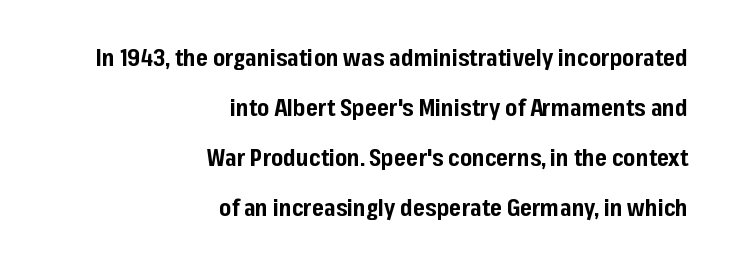
Q: Is the text bold? A: Yes.
Q: Is the text italic (slanted)? A: No, it is upright.
Q: Is the text underlined? A: No.
Q: How is the paragraph aligned? A: Right-aligned.
Q: Is the spacing between letters normal or unusually wide? A: Normal.
Q: Is the spacing between lines tight, normal or loose? A: Loose.
